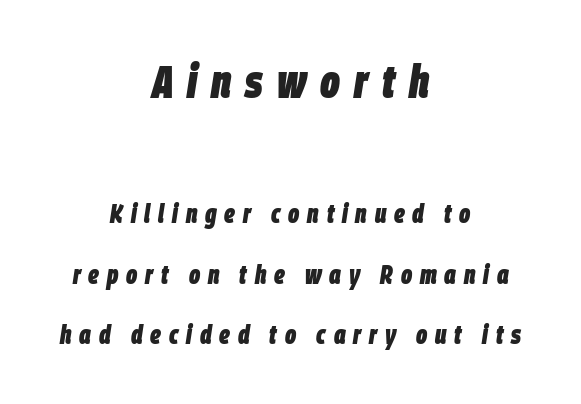
{"italic": "yes", "lean": "right", "slant_degrees": 9, "bold": "yes", "weight": "heavy", "width": "condensed", "stroke_contrast": "low", "x_height": "large", "monospaced": "no", "underline": "no", "align": "center", "line_spacing": "loose", "line_spacing_ratio": 2.33, "letter_spacing": "wide", "letter_spacing_em": 0.3, "larger_block": "first", "size_ratio": 1.77, "glyph_px": 46}
